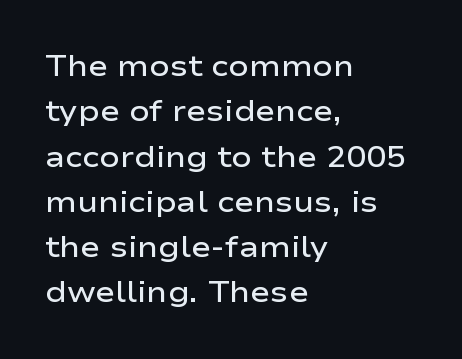
As a designer I'd log this as weight 600, semibold. The letters stand upright; this is a roman face. Here the glyphs are tracked normally, forming tight word shapes. The typesetter chose a ragged-right arrangement here. This rendering employs a face without finishing strokes, i.e., a sans-serif.
